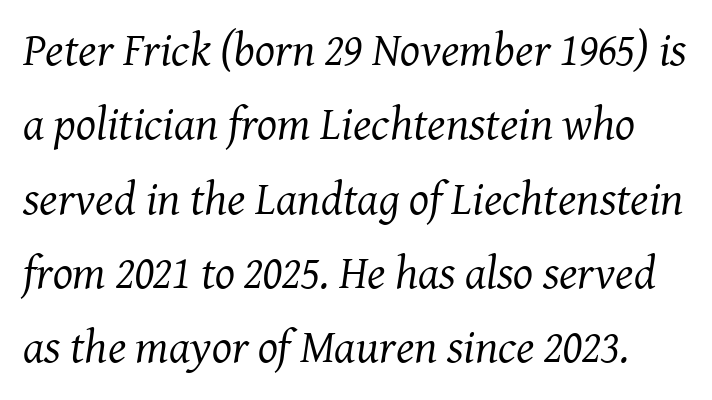
The image shows 47 px regular-weight serif type, italic (leaning right); set normal line spacing (1.58x), normal letter spacing, not underlined; medium stroke contrast and a medium x-height.
